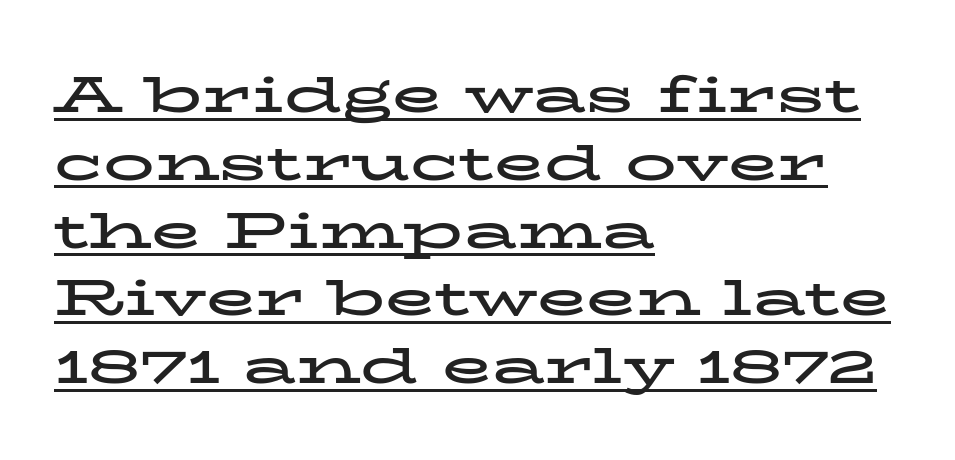
The glyphs have the mass of a bold cut. Looks like someone drew a line under every word here. Successive baselines arrive at the customary interval. The rag falls on the right side of this text block. In terms of letterspacing, this is plain default setting. Upright lettering throughout.
